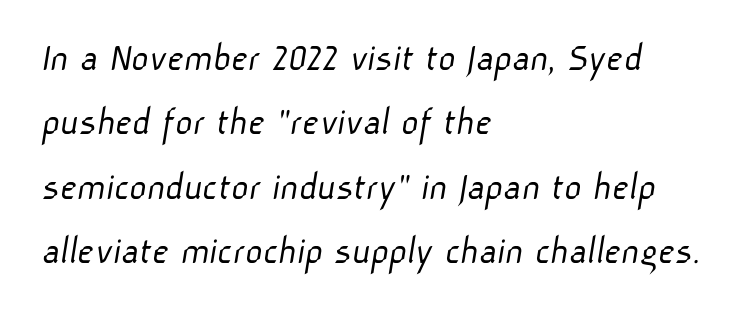
Q: Is the text bold? A: No.
Q: Is the typeface a serif or a sans-serif typeface? A: Sans-serif.
Q: Is the text underlined? A: No.
Q: How is the paragraph aligned? A: Left-aligned.
Q: Is the spacing between letters normal or unusually wide? A: Normal.
Q: Is the spacing between lines tight, normal or loose? A: Normal.
Q: Width (condensed, normal, or wide)? A: Normal.
Q: Stroke contrast? A: Low.
Q: x-height? A: Medium.
Q: Monospaced? A: No.
